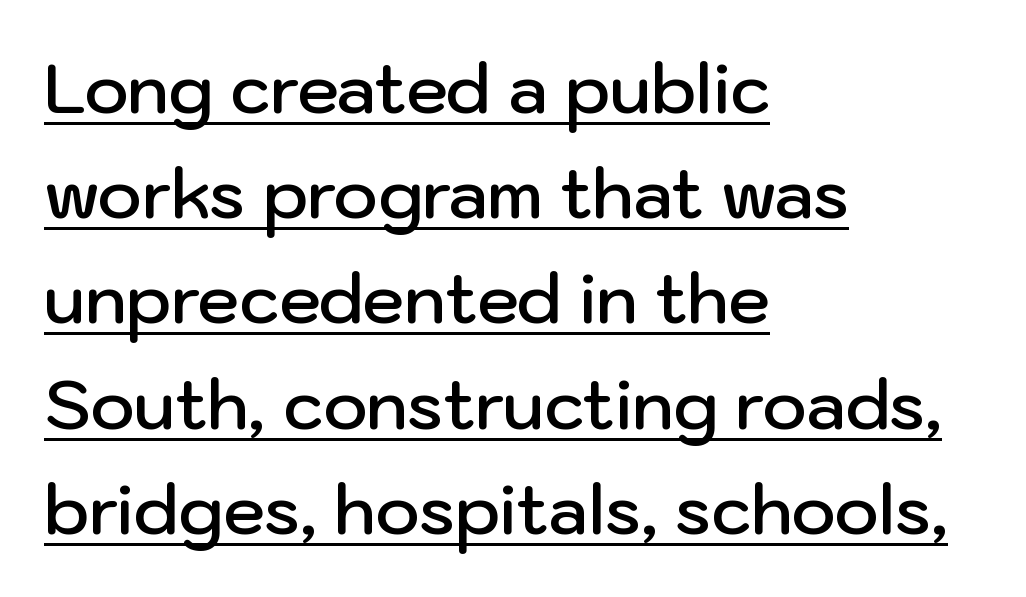
{"serif": "no", "italic": "no", "bold": "semi", "weight": "semibold", "width": "normal", "stroke_contrast": "low", "x_height": "medium", "monospaced": "no", "underline": "yes", "align": "left", "line_spacing": "normal", "line_spacing_ratio": 1.57, "letter_spacing": "normal", "letter_spacing_em": 0.0, "glyph_px": 67}
